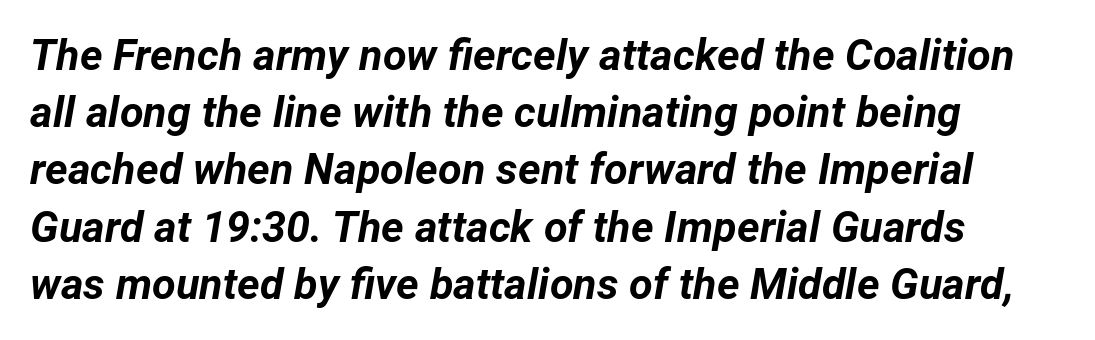
The image shows 43 px bold type, italic (leaning right); set left-aligned, normal line spacing (1.33x), normal letter spacing, not underlined; low stroke contrast and a medium x-height.
